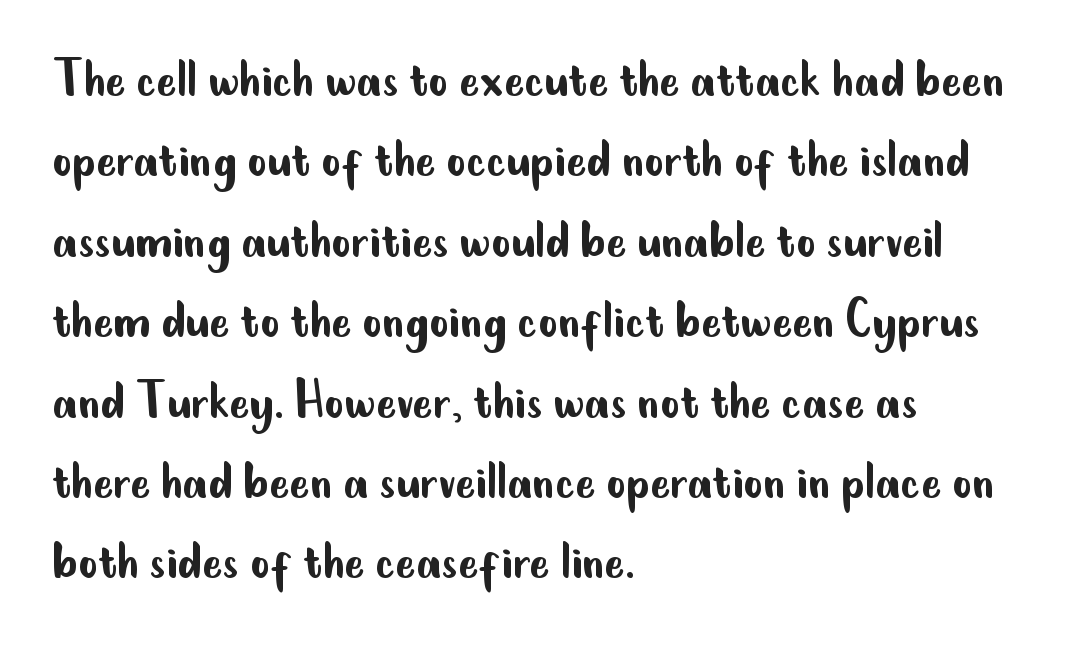
{"serif": "no", "italic": "no", "bold": "no", "weight": "regular", "width": "condensed", "stroke_contrast": "low", "x_height": "small", "monospaced": "no", "underline": "no", "align": "left", "line_spacing": "normal", "line_spacing_ratio": 1.34, "letter_spacing": "normal", "letter_spacing_em": 0.0, "glyph_px": 60}
